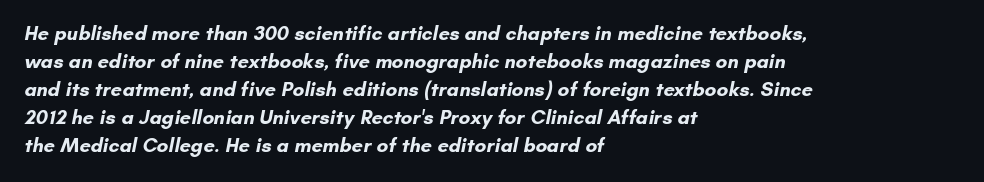
The rows are spaced the way most documents space them. Clear beneath every line of the passage. The lines in this sample share a left origin and differ only in where they stop. Weight check: bold — yes, fully.
